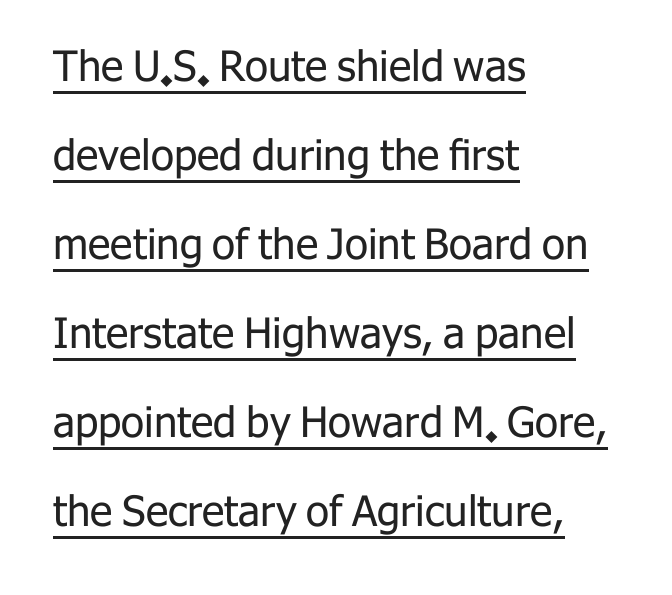
Nope, no serifs anywhere on these letters. You can tell it's not italic because the verticals are truly vertical. Short note: letters normally spaced. The passage shown is not bold in any degree. How would I describe the line gaps? Wide and relaxed.
